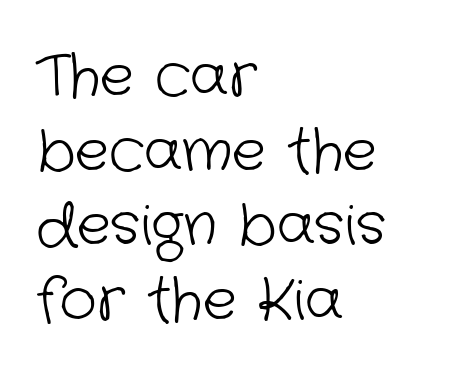
Compared with typical body copy, the letter spacing here is the same. Which margin do the lines hug? The left one — the right edge is uneven. Proportional: the letters do not fall into vertical columns. The passage shown is typeset with a sans-serif family. The rendering uses a moderate line-height, typical for paragraphs. Think standard paragraph weight, or any step lighter than that.
